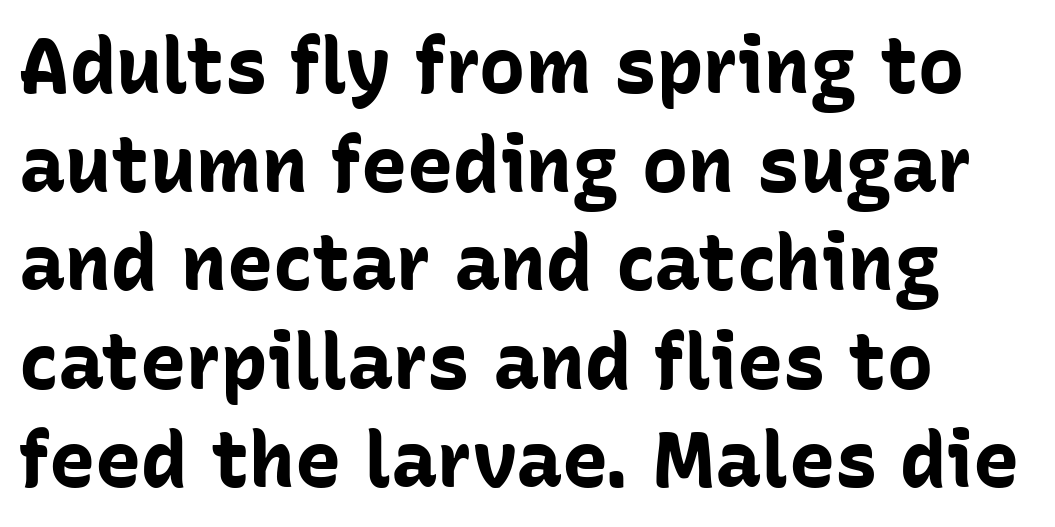
Q: Is the text bold? A: Yes.
Q: Is the text italic (slanted)? A: No, it is upright.
Q: Is the typeface a serif or a sans-serif typeface? A: Sans-serif.
Q: Is the text underlined? A: No.
Q: How is the paragraph aligned? A: Left-aligned.
Q: Is the spacing between letters normal or unusually wide? A: Normal.
Q: Is the spacing between lines tight, normal or loose? A: Normal.
Q: Width (condensed, normal, or wide)? A: Normal.
Q: Stroke contrast? A: Low.
Q: x-height? A: Medium.
Q: Monospaced? A: No.
